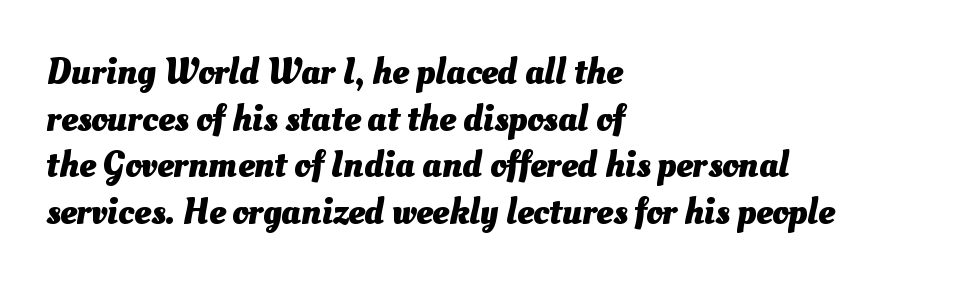
Q: Is the text bold? A: Yes.
Q: Is the text underlined? A: No.
Q: How is the paragraph aligned? A: Left-aligned.
Q: Is the spacing between letters normal or unusually wide? A: Normal.
Q: Is the spacing between lines tight, normal or loose? A: Normal.
Q: Width (condensed, normal, or wide)? A: Normal.
Q: Stroke contrast? A: Medium.
Q: x-height? A: Small.
Q: Monospaced? A: No.
